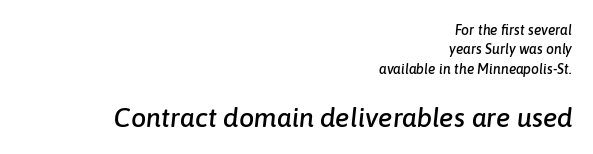
Q: Is the text italic (slanted)? A: Yes, it leans right by about 6 degrees.
Q: Is the text underlined? A: No.
Q: How is the paragraph aligned? A: Right-aligned.
Q: Is the spacing between letters normal or unusually wide? A: Normal.
Q: Is the spacing between lines tight, normal or loose? A: Normal.
Q: Which block of text is set in a larger size, the first (top) or the second (bottom)? A: The second (bottom) one.
